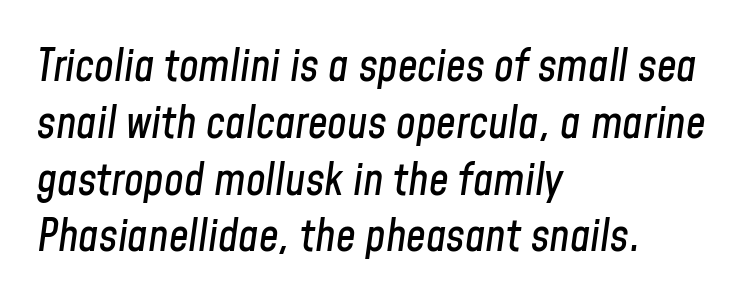
Every row of glyphs begins at an identical x-position on the left. Italic: yes, the glyphs are oblique. Compared with typical body copy, the letter spacing here is the same. The face used here is proportionally spaced, like ordinary book or web type.
